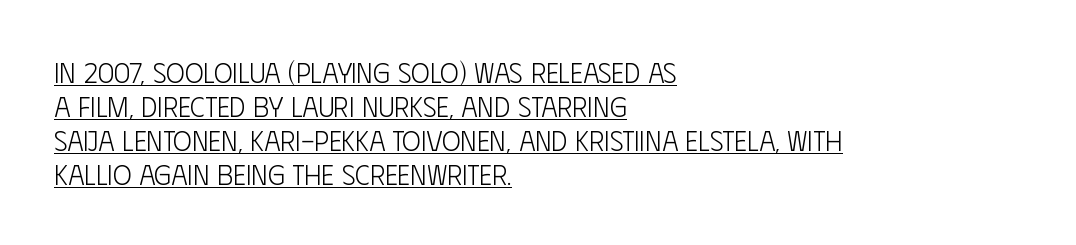
The image shows 28 px light, condensed sans-serif type, upright; set left-aligned, line spacing 1.21x, normal letter spacing, underlined; low stroke contrast and a large x-height.
